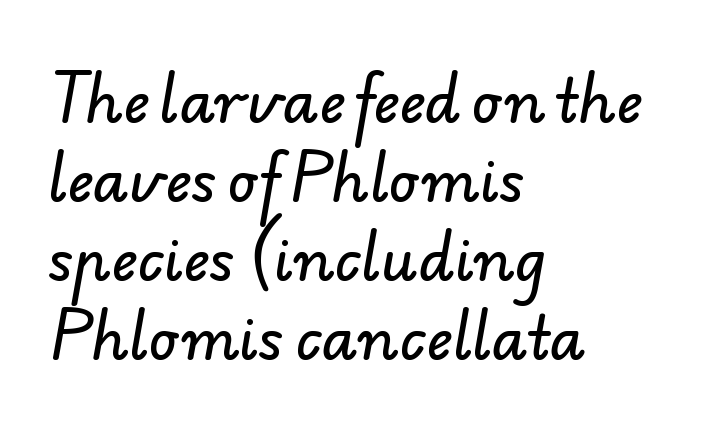
The image shows 58 px sans-serif type; set left-aligned, normal line spacing (1.36x), normal letter spacing, not underlined; low stroke contrast and a small x-height.
